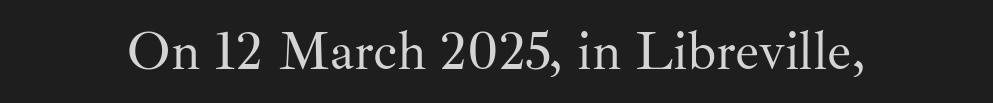
This sample uses an upright cut, with every glyph sitting square on the baseline. Descenders are the only things crossing below the line. Check where the strokes stop: tiny serifs finish them off. Each stroke keeps to a modest, everyday thickness or less.
